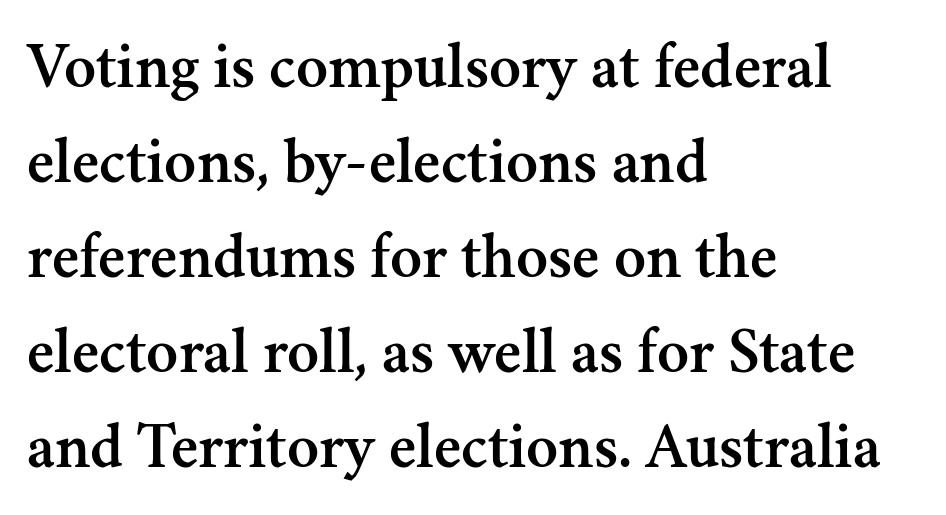
{"serif": "yes", "italic": "no", "width": "normal", "stroke_contrast": "medium", "x_height": "small", "monospaced": "no", "underline": "no", "align": "left", "line_spacing": "normal", "line_spacing_ratio": 1.44, "letter_spacing": "normal", "letter_spacing_em": 0.0, "glyph_px": 66}
